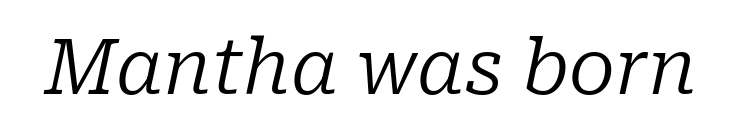
{"serif": "yes", "italic": "yes", "lean": "right", "slant_degrees": 10, "bold": "no", "weight": "regular", "width": "normal", "stroke_contrast": "low", "x_height": "medium", "monospaced": "no", "underline": "no", "letter_spacing": "normal", "letter_spacing_em": 0.0, "glyph_px": 76}
